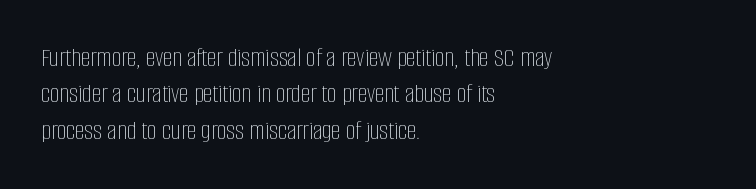
Q: Is the text bold? A: No.
Q: Is the text italic (slanted)? A: No, it is upright.
Q: Is the text underlined? A: No.
Q: How is the paragraph aligned? A: Left-aligned.
Q: Is the spacing between letters normal or unusually wide? A: Normal.
Q: Is the spacing between lines tight, normal or loose? A: Normal.
